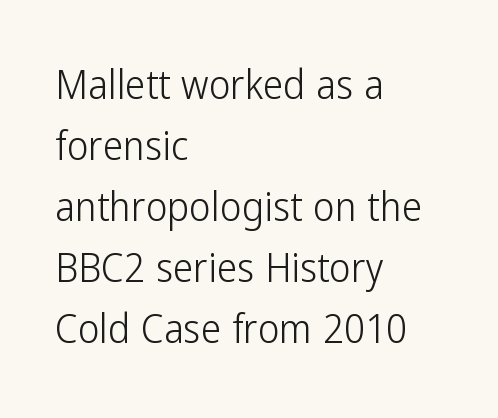
{"serif": "no", "italic": "no", "bold": "no", "weight": "light", "width": "condensed", "stroke_contrast": "low", "x_height": "medium", "monospaced": "no", "underline": "no", "align": "left", "line_spacing": "normal", "line_spacing_ratio": 1.49, "letter_spacing": "normal", "letter_spacing_em": 0.0, "glyph_px": 41}
